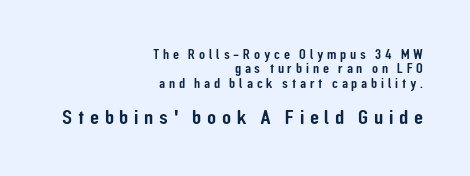
The image shows 21 px text type, upright; set right-aligned, tight line spacing (1.02x), unusually wide letter spacing (+0.27 em), not underlined; the second (bottom) block is 1.5x larger.
